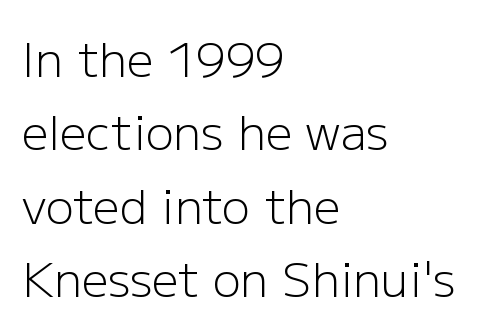
Q: Is the text bold? A: No.
Q: Is the text italic (slanted)? A: No, it is upright.
Q: Is the typeface a serif or a sans-serif typeface? A: Sans-serif.
Q: Is the text underlined? A: No.
Q: How is the paragraph aligned? A: Left-aligned.
Q: Is the spacing between letters normal or unusually wide? A: Normal.
Q: Is the spacing between lines tight, normal or loose? A: Normal.
Q: Width (condensed, normal, or wide)? A: Normal.
Q: Stroke contrast? A: Low.
Q: x-height? A: Medium.
Q: Monospaced? A: No.
